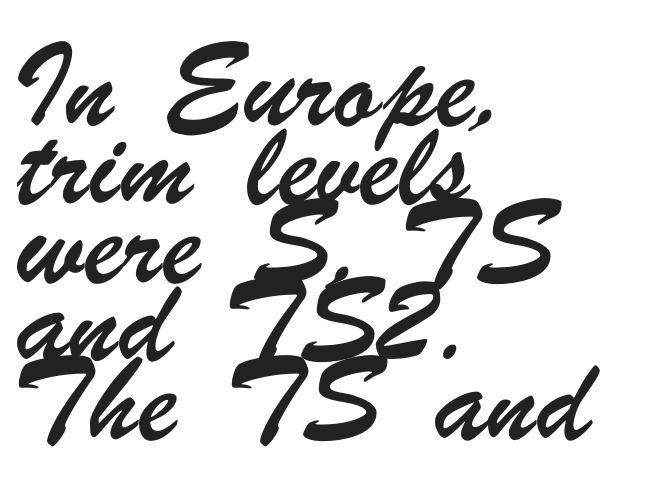
The image shows 53 px condensed sans-serif type; set left-aligned, normal line spacing (1.48x), normal letter spacing, not underlined; low stroke contrast and a small x-height.
